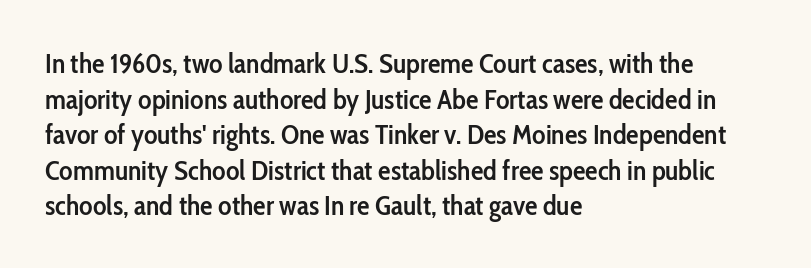
Glance below the letters and you will spot only blank space. Alignment: flush left. The typesetting leans somewhat heavy: a semibold. Typographically, this falls in the sans-serif category.
